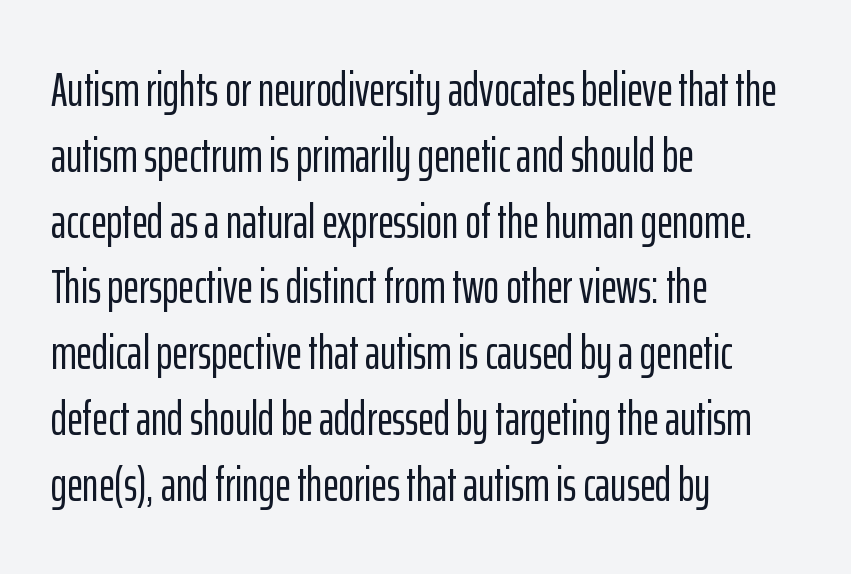
The image shows 48 px condensed sans-serif type, upright; set left-aligned, normal line spacing (1.37x), normal letter spacing, not underlined; low stroke contrast and a medium x-height.
